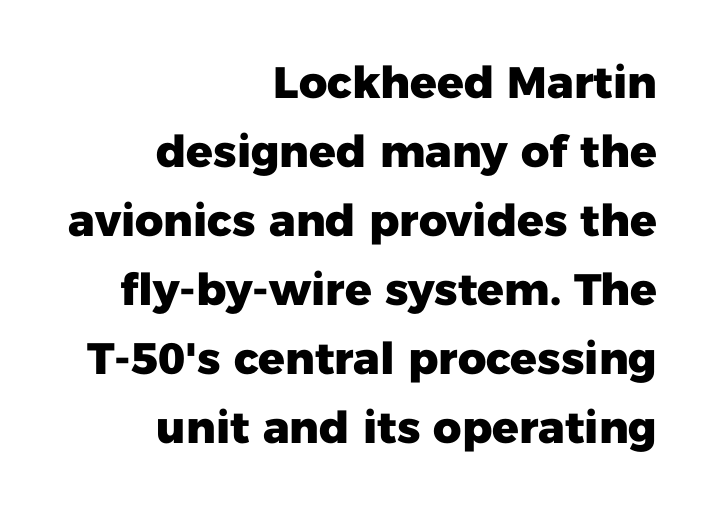
{"serif": "no", "italic": "no", "bold": "yes", "weight": "heavy", "width": "normal", "stroke_contrast": "low", "x_height": "medium", "monospaced": "no", "underline": "no", "align": "right", "line_spacing": "normal", "line_spacing_ratio": 1.57, "letter_spacing": "normal", "letter_spacing_em": 0.0, "glyph_px": 44}
